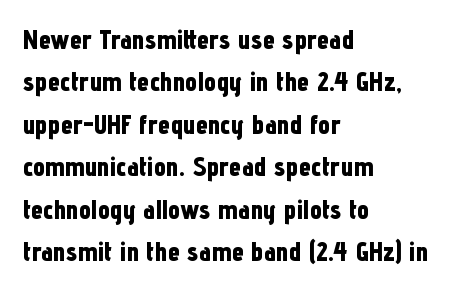
The image shows 27 px bold type, upright; set left-aligned, normal line spacing (1.57x), normal letter spacing, not underlined.
